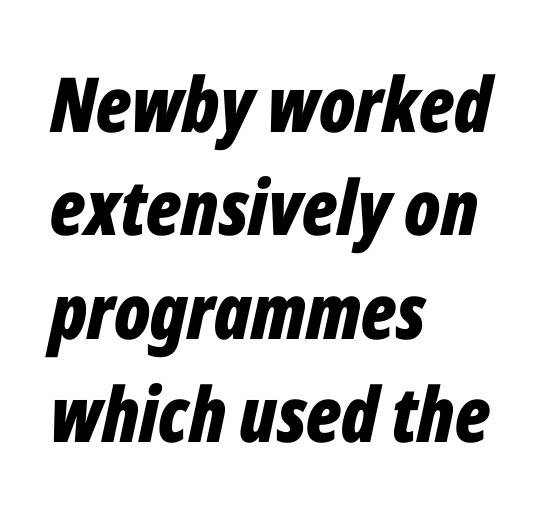
The image shows 76 px bold, condensed type, italic (leaning right); set left-aligned, normal line spacing (1.36x), normal letter spacing, not underlined; low stroke contrast and a medium x-height.
